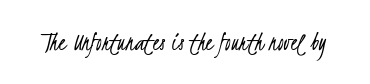
{"serif": "no", "bold": "no", "weight": "light", "width": "condensed", "stroke_contrast": "low", "x_height": "small", "monospaced": "no", "underline": "no", "letter_spacing": "normal", "letter_spacing_em": 0.0, "glyph_px": 28}
